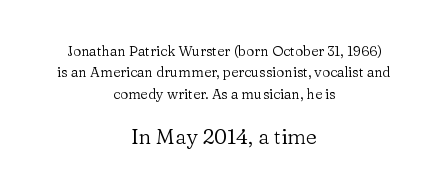
{"italic": "no", "bold": "no", "underline": "no", "align": "center", "line_spacing": "normal", "line_spacing_ratio": 1.52, "letter_spacing": "normal", "letter_spacing_em": 0.0, "larger_block": "second", "size_ratio": 1.5, "glyph_px": 21}
